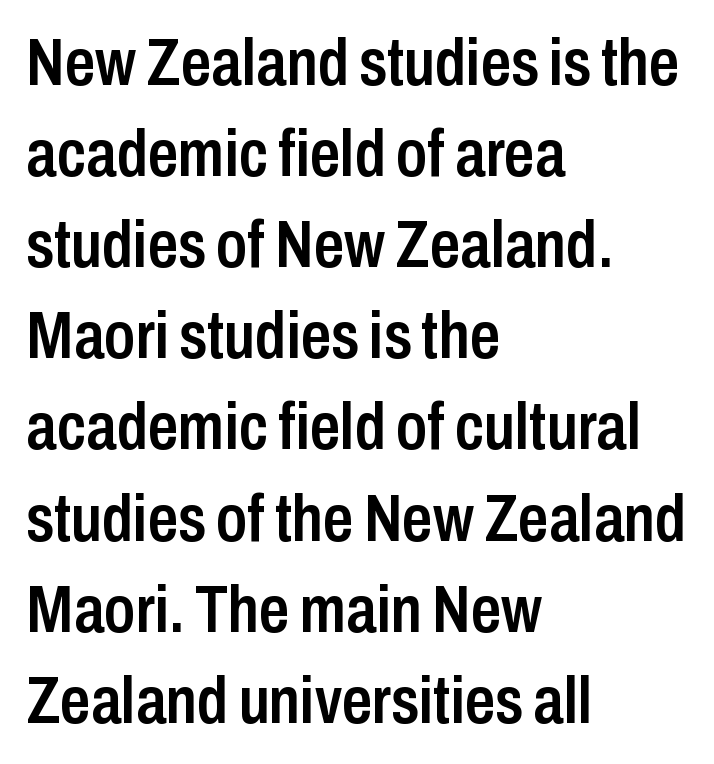
The image shows 67 px semibold, condensed sans-serif type, upright; set left-aligned, normal line spacing (1.36x), normal letter spacing, not underlined; low stroke contrast and a medium x-height.
